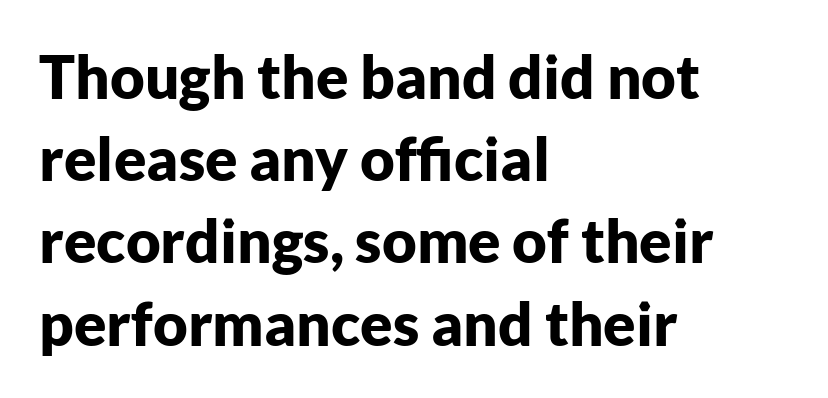
The image shows 60 px bold sans-serif type, upright; set left-aligned, normal line spacing (1.37x), normal letter spacing, not underlined; low stroke contrast and a medium x-height.
